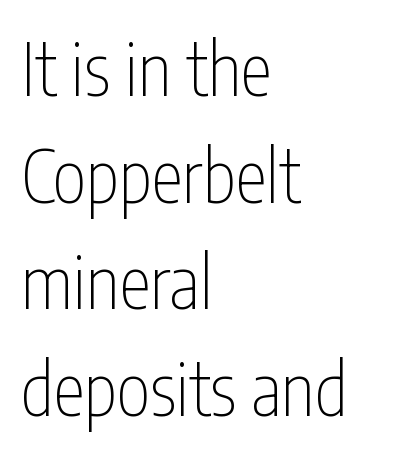
The image shows 72 px thin, condensed sans-serif type, upright; set left-aligned, normal line spacing (1.48x), normal letter spacing, not underlined; low stroke contrast and a medium x-height.
